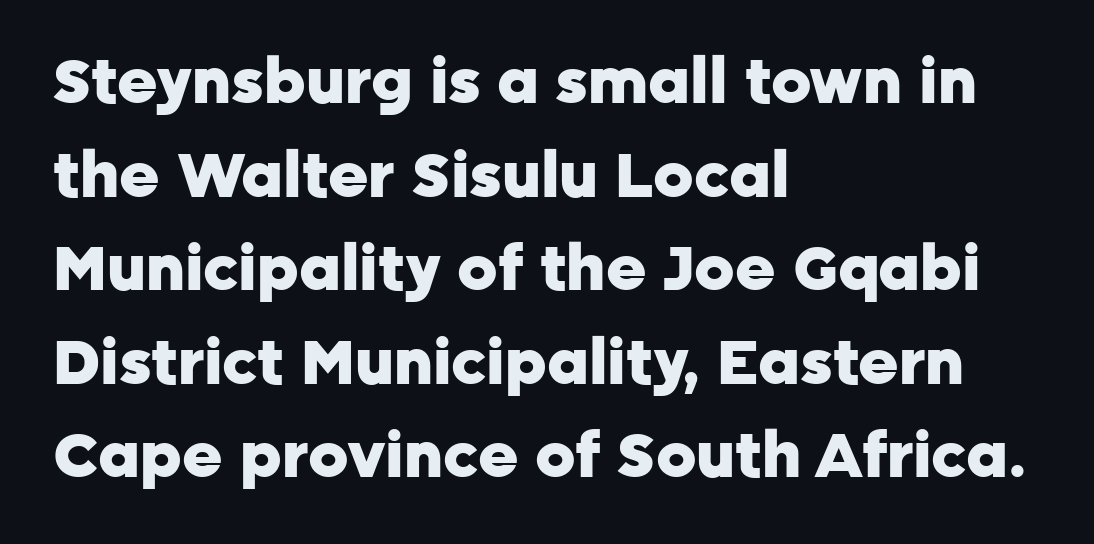
The image shows 62 px heavy sans-serif type, upright; set left-aligned, normal line spacing (1.51x), normal letter spacing, not underlined; low stroke contrast and a medium x-height.
